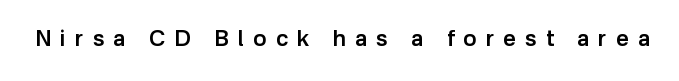
These words are printed semibold, heavier than regular yet not bold. This rendering widens character spacing well past its baseline value. The zone under the glyphs is completely vacant. Every character sits straight up, as roman type does.
